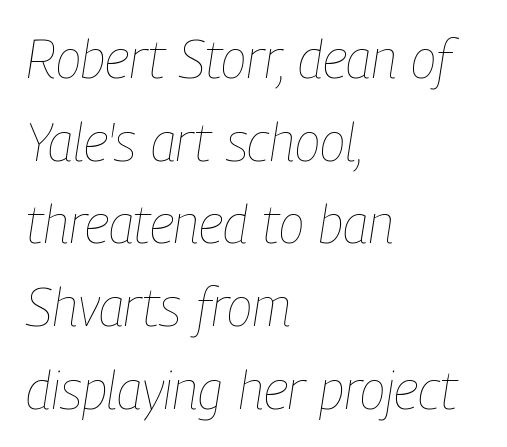
The image shows 53 px thin, condensed type, italic (leaning right); set left-aligned, normal line spacing (1.56x), normal letter spacing, not underlined; low stroke contrast and a medium x-height.
